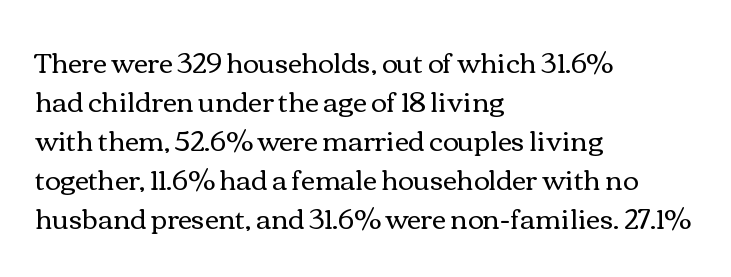
Q: Is the text bold? A: No.
Q: Is the text italic (slanted)? A: No, it is upright.
Q: Is the text underlined? A: No.
Q: How is the paragraph aligned? A: Left-aligned.
Q: Is the spacing between letters normal or unusually wide? A: Normal.
Q: Is the spacing between lines tight, normal or loose? A: Normal.
